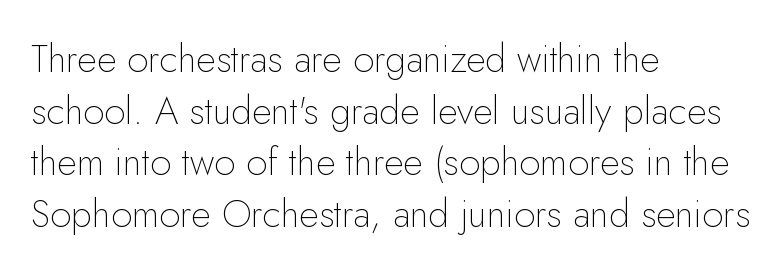
{"serif": "no", "italic": "no", "bold": "no", "weight": "thin", "width": "normal", "stroke_contrast": "low", "x_height": "small", "monospaced": "no", "underline": "no", "align": "left", "line_spacing": "normal", "line_spacing_ratio": 1.36, "letter_spacing": "normal", "letter_spacing_em": 0.0, "glyph_px": 38}
